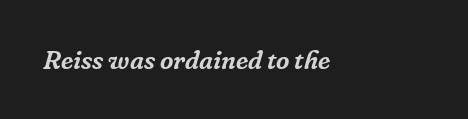
Q: Is the text italic (slanted)? A: Yes, it leans right by about 16 degrees.
Q: Is the text underlined? A: No.
Q: Is the spacing between letters normal or unusually wide? A: Normal.
